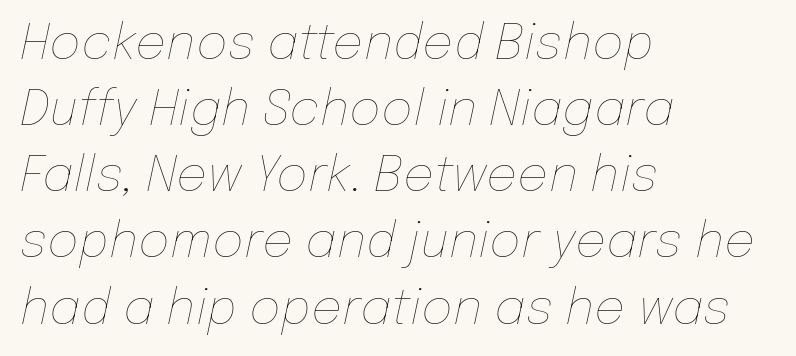
Here the glyphs are tracked normally, forming tight word shapes. The designer left line spacing at the default. Is this a heavy cut? Hardly; it is regular or lighter. Looks like regular typesetting: each glyph gets only the width it needs. Does the lettering tilt? It does — this is italic.
